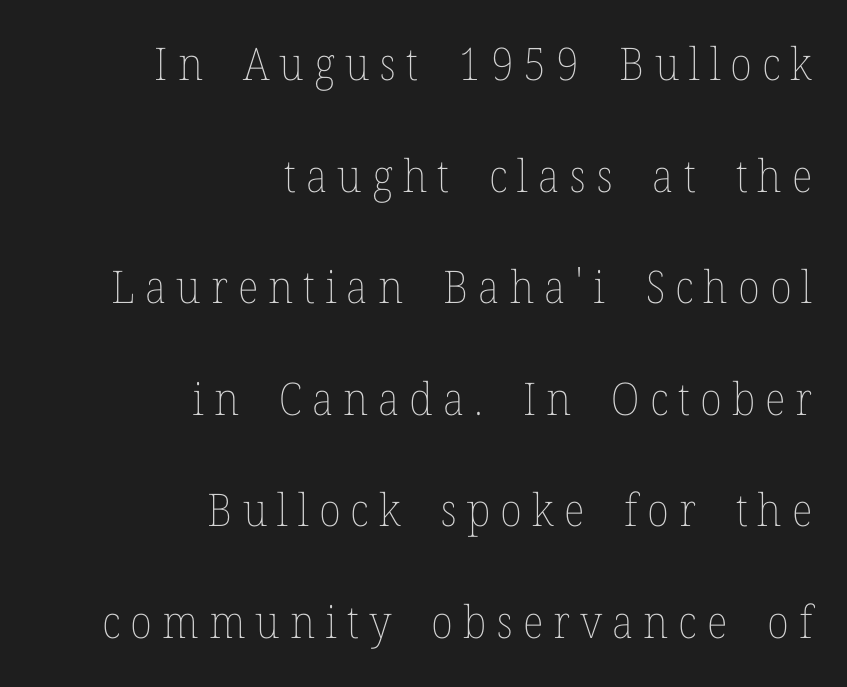
The image shows 45 px thin type, upright; set right-aligned, loose line spacing (2.48x), unusually wide letter spacing (+0.22 em), not underlined; low stroke contrast and a medium x-height.
